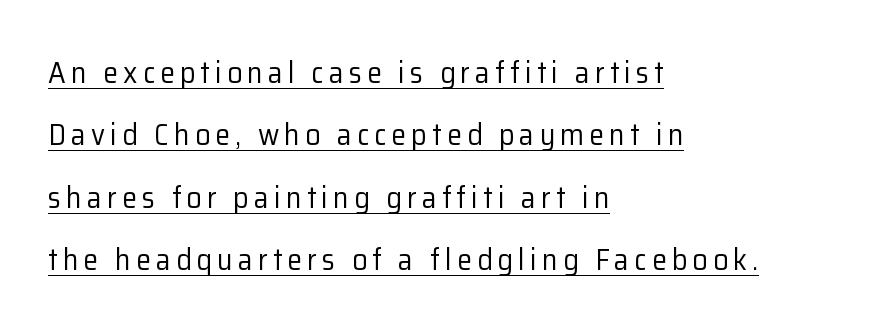
The image shows 30 px regular-weight sans-serif type, upright; set left-aligned, loose line spacing (2.08x), underlined; low stroke contrast and a medium x-height.
